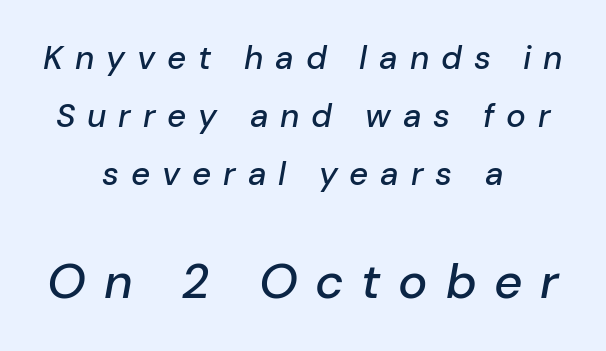
{"italic": "yes", "lean": "right", "slant_degrees": 10, "width": "normal", "stroke_contrast": "low", "x_height": "medium", "monospaced": "no", "underline": "no", "align": "center", "line_spacing_ratio": 1.76, "letter_spacing": "wide", "letter_spacing_em": 0.36, "larger_block": "second", "size_ratio": 1.48, "glyph_px": 49}
